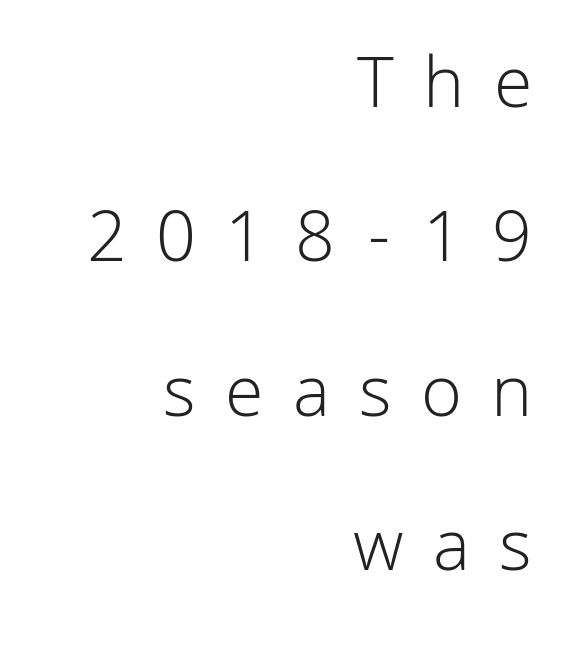
Q: Is the text bold? A: No.
Q: Is the text italic (slanted)? A: No, it is upright.
Q: Is the typeface a serif or a sans-serif typeface? A: Sans-serif.
Q: Is the text underlined? A: No.
Q: How is the paragraph aligned? A: Right-aligned.
Q: Is the spacing between letters normal or unusually wide? A: Unusually wide.
Q: Is the spacing between lines tight, normal or loose? A: Loose.
Q: Width (condensed, normal, or wide)? A: Normal.
Q: Stroke contrast? A: Low.
Q: x-height? A: Medium.
Q: Monospaced? A: No.
